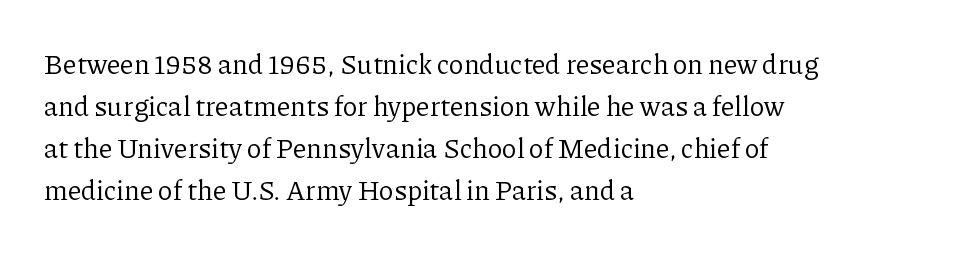
The image shows 27 px text type, upright; set left-aligned, normal line spacing (1.56x), normal letter spacing, not underlined.
